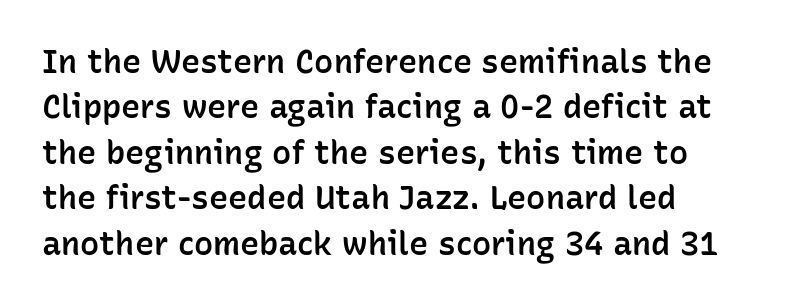
The image shows 32 px semibold sans-serif type, upright; set left-aligned, normal line spacing (1.42x), normal letter spacing, not underlined; low stroke contrast and a medium x-height.
